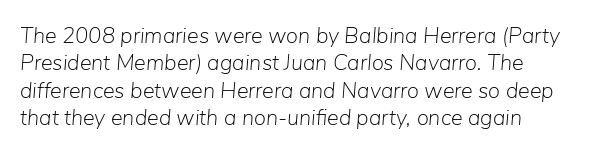
Q: Is the text bold? A: No.
Q: Is the text italic (slanted)? A: Yes, it leans right by about 5 degrees.
Q: Is the text underlined? A: No.
Q: How is the paragraph aligned? A: Left-aligned.
Q: Is the spacing between letters normal or unusually wide? A: Normal.
Q: Is the spacing between lines tight, normal or loose? A: Normal.
